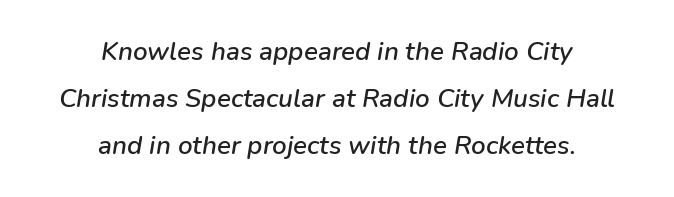
{"italic": "yes", "lean": "right", "slant_degrees": 9, "underline": "no", "align": "center", "line_spacing_ratio": 1.8, "letter_spacing": "normal", "letter_spacing_em": 0.0, "glyph_px": 26}
